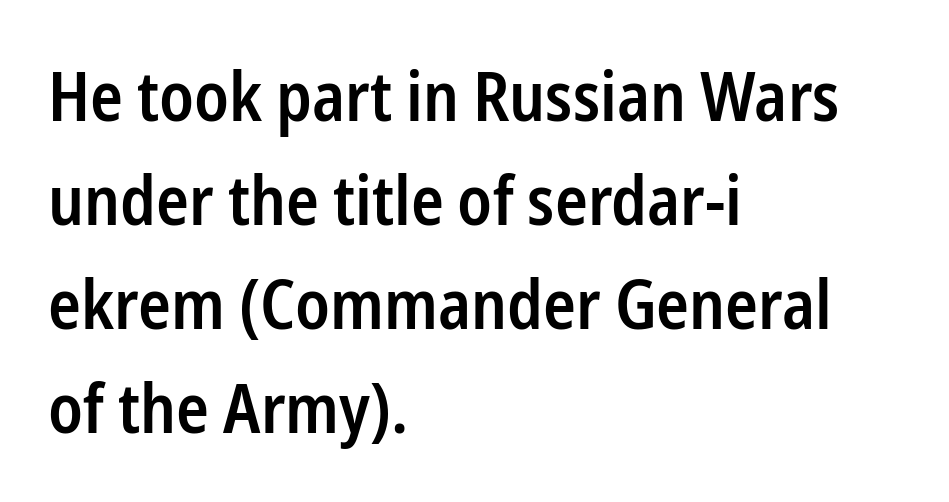
The image shows 68 px semibold, condensed sans-serif type, upright; set left-aligned, normal line spacing (1.53x), normal letter spacing, not underlined; low stroke contrast and a medium x-height.
